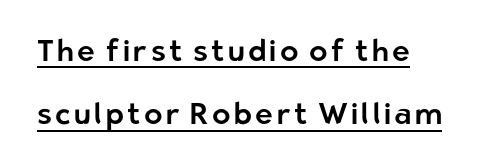
{"serif": "no", "italic": "no", "width": "normal", "stroke_contrast": "low", "x_height": "medium", "monospaced": "no", "underline": "yes", "align": "left", "line_spacing": "loose", "line_spacing_ratio": 2.11, "glyph_px": 30}
